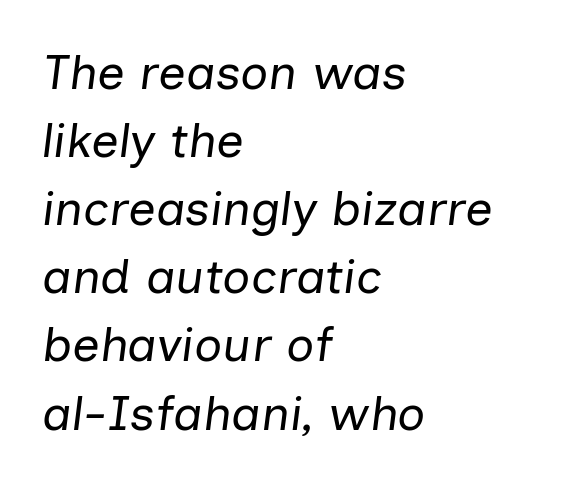
The image shows 49 px regular-weight type, italic (leaning right); set left-aligned, normal line spacing (1.39x), normal letter spacing, not underlined; low stroke contrast and a medium x-height.
